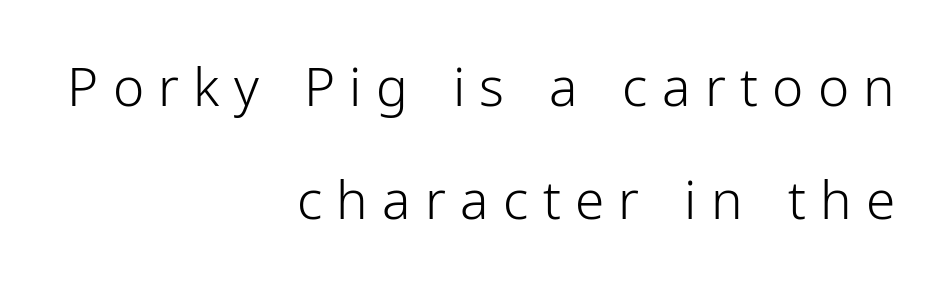
{"serif": "no", "italic": "no", "bold": "no", "weight": "light", "width": "condensed", "stroke_contrast": "low", "x_height": "medium", "monospaced": "no", "underline": "no", "align": "right", "line_spacing": "loose", "line_spacing_ratio": 2.13, "letter_spacing": "wide", "letter_spacing_em": 0.27, "glyph_px": 53}
